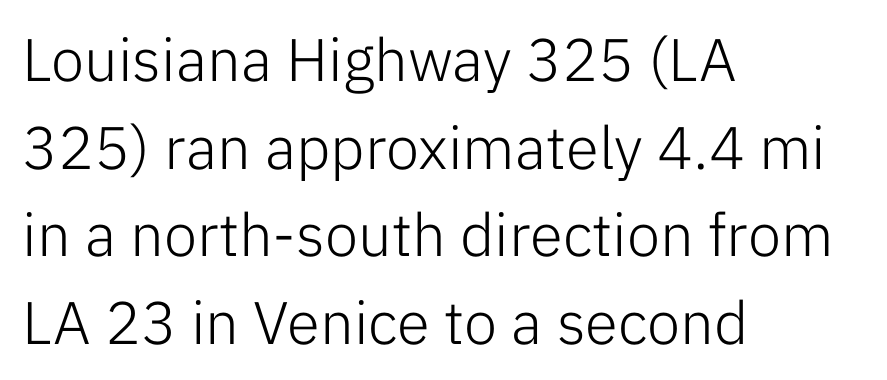
Compared with typical body copy, the letter spacing here is the same. Posture: upright roman. These lines are composed in type without serifs. The words here are not underlined.
